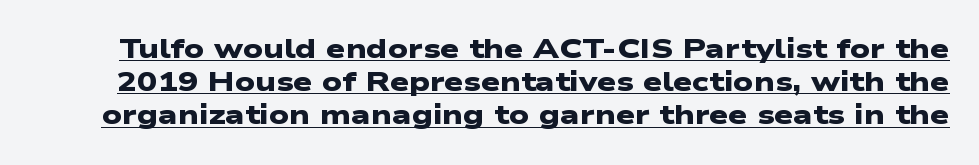
The passage shown is emphatically bold. Honestly, the letter spacing is just normal — you wouldn't notice it. Each line of the rendering has a horizontal stroke beneath the glyphs.
